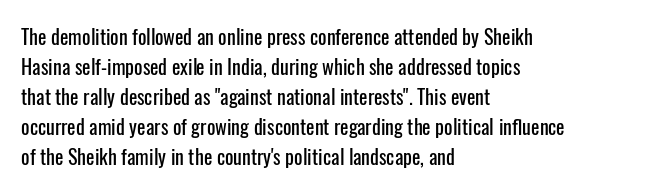
The image shows 20 px text type, upright; set left-aligned, normal line spacing (1.5x), normal letter spacing, not underlined.
